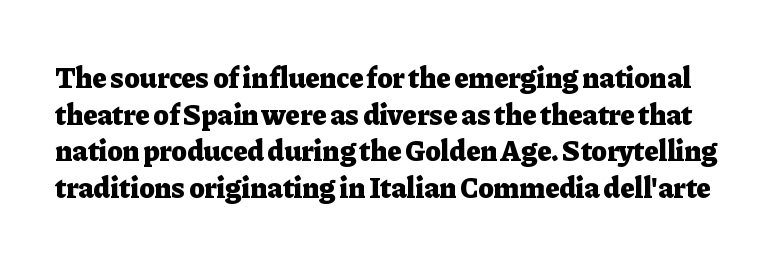
The image shows 29 px heavy serif type, upright; set normal line spacing (1.26x), normal letter spacing, not underlined; low stroke contrast and a medium x-height.
